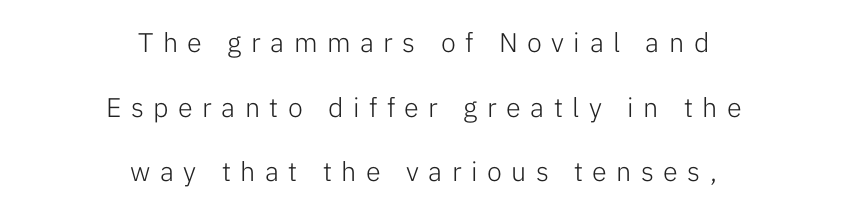
The zone under the glyphs is completely vacant. These lines have a slow, spaced-out rhythm from letter to letter. Compared with a flush-left layout, this one balances lines on the center instead. A great deal of white space separates one row of letters from the next. Stems here are at most as thick as an everyday book face.
